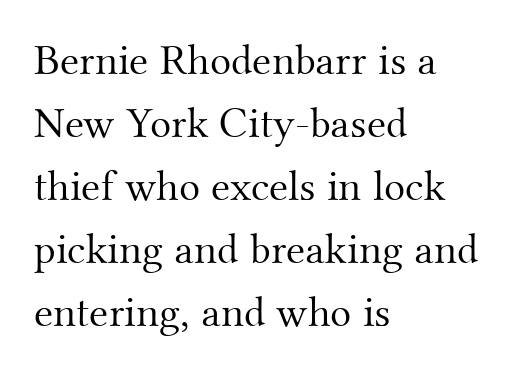
The image shows 44 px light serif type, upright; set left-aligned, normal line spacing (1.43x), normal letter spacing, not underlined; medium stroke contrast and a small x-height.
